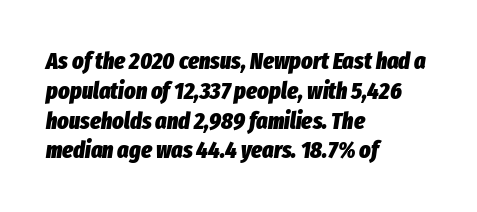
{"italic": "yes", "lean": "right", "slant_degrees": 8, "bold": "yes", "underline": "no", "align": "left", "line_spacing_ratio": 1.24, "letter_spacing": "normal", "letter_spacing_em": 0.0, "glyph_px": 24}
